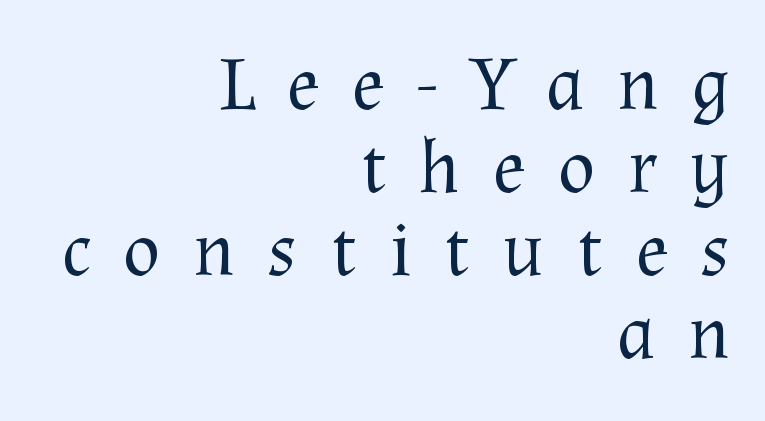
{"italic": "no", "bold": "no", "weight": "regular", "width": "normal", "stroke_contrast": "medium", "x_height": "medium", "monospaced": "no", "underline": "no", "align": "right", "line_spacing": "tight", "line_spacing_ratio": 1.08, "letter_spacing": "wide", "letter_spacing_em": 0.42, "glyph_px": 77}
